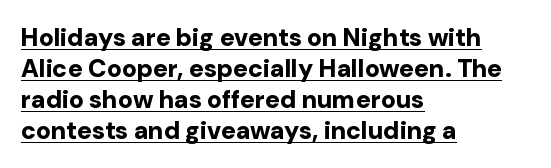
{"italic": "no", "bold": "yes", "underline": "yes", "align": "left", "line_spacing_ratio": 1.24, "letter_spacing": "normal", "letter_spacing_em": 0.0, "glyph_px": 25}
